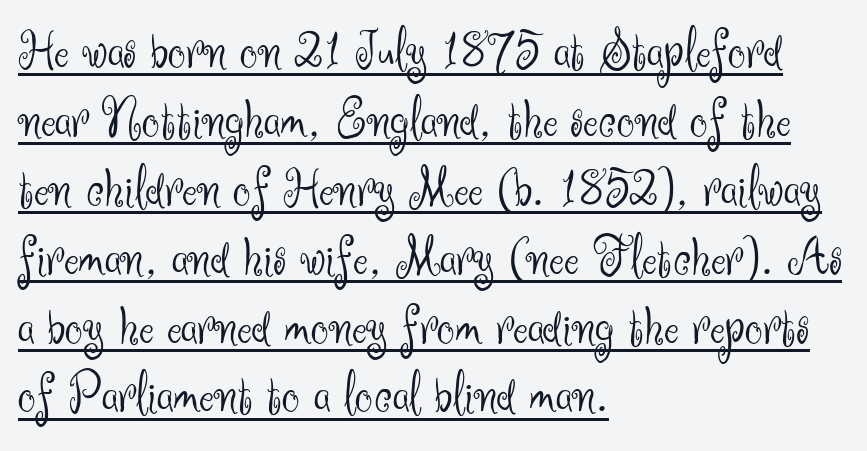
The image shows 56 px light sans-serif type, upright; set left-aligned, line spacing 1.23x, normal letter spacing, underlined; medium stroke contrast and a small x-height.
